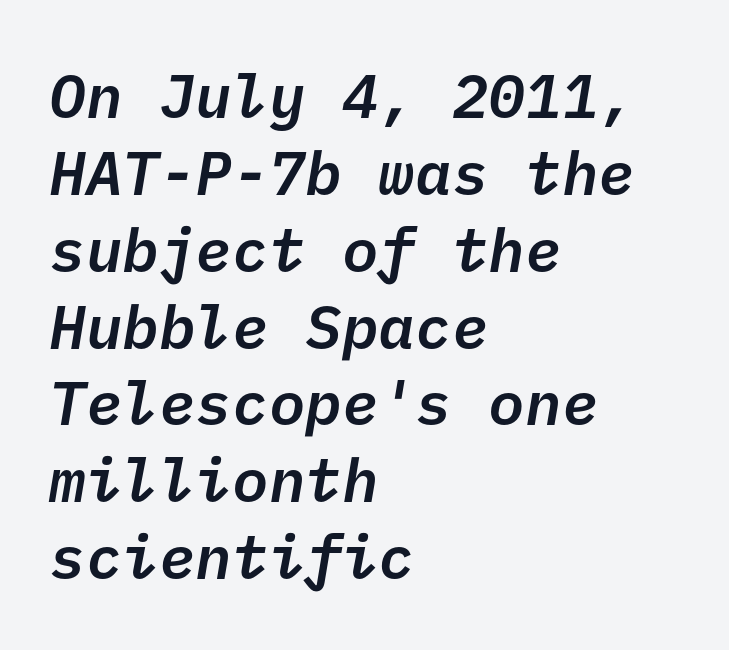
The image shows 61 px semibold sans-serif type; set left-aligned, normal line spacing (1.26x), normal letter spacing, not underlined; low stroke contrast and a medium x-height.
